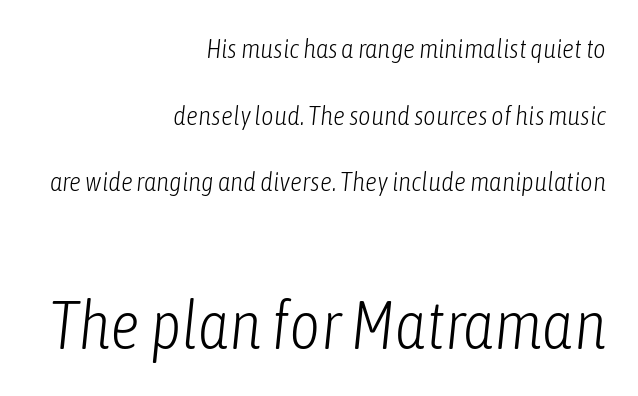
Q: Is the text bold? A: No.
Q: Is the text italic (slanted)? A: Yes, it leans right by about 6 degrees.
Q: Is the text underlined? A: No.
Q: How is the paragraph aligned? A: Right-aligned.
Q: Is the spacing between letters normal or unusually wide? A: Normal.
Q: Is the spacing between lines tight, normal or loose? A: Loose.
Q: Which block of text is set in a larger size, the first (top) or the second (bottom)? A: The second (bottom) one.
Q: Width (condensed, normal, or wide)? A: Condensed.
Q: Stroke contrast? A: Low.
Q: x-height? A: Medium.
Q: Monospaced? A: No.
